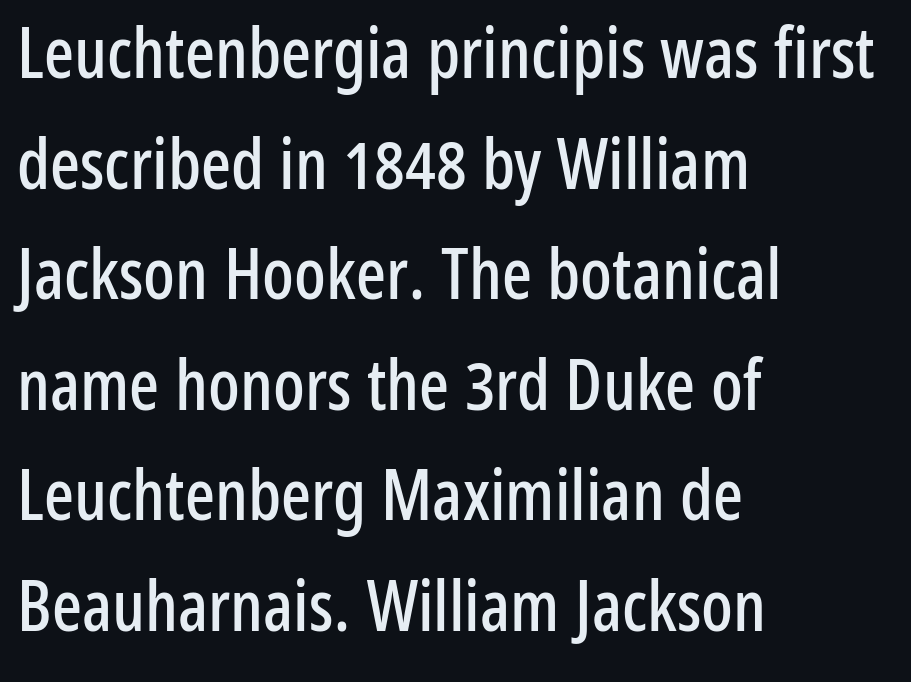
Q: Is the text italic (slanted)? A: No, it is upright.
Q: Is the typeface a serif or a sans-serif typeface? A: Sans-serif.
Q: Is the text underlined? A: No.
Q: How is the paragraph aligned? A: Left-aligned.
Q: Is the spacing between letters normal or unusually wide? A: Normal.
Q: Is the spacing between lines tight, normal or loose? A: Normal.
Q: Width (condensed, normal, or wide)? A: Condensed.
Q: Stroke contrast? A: Low.
Q: x-height? A: Medium.
Q: Monospaced? A: No.
